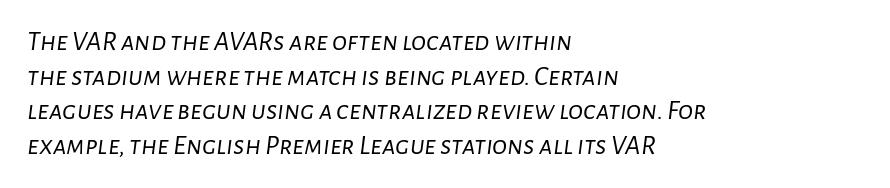
The passage shown has conventional tracking throughout. The letters are slanted; this is an italic face. Summary of weight: not heavy and not bold. Teacher's note: observe the even left margin — that is flush-left alignment. Type without underlining. A typesetter would call this proportional, since set widths differ per character.
